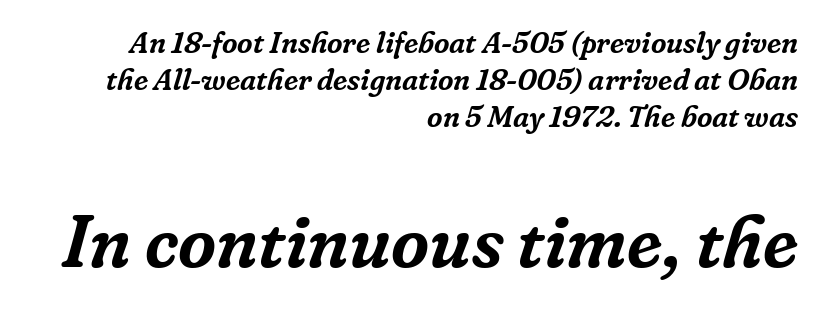
{"serif": "yes", "italic": "yes", "lean": "right", "slant_degrees": 16, "width": "normal", "stroke_contrast": "low", "x_height": "medium", "monospaced": "no", "underline": "no", "align": "right", "line_spacing_ratio": 1.24, "letter_spacing": "normal", "letter_spacing_em": 0.0, "larger_block": "second", "size_ratio": 2.47, "glyph_px": 74}
